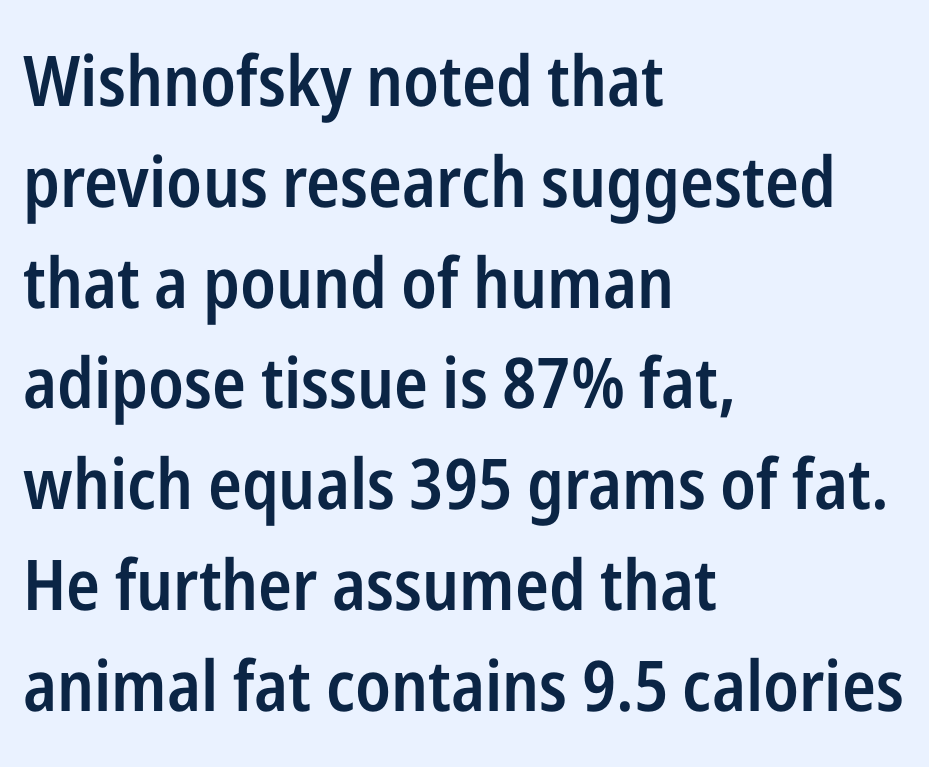
{"serif": "no", "italic": "no", "bold": "semi", "weight": "semibold", "width": "condensed", "stroke_contrast": "low", "x_height": "medium", "monospaced": "no", "underline": "no", "align": "left", "line_spacing": "normal", "line_spacing_ratio": 1.44, "letter_spacing": "normal", "letter_spacing_em": 0.0, "glyph_px": 70}
